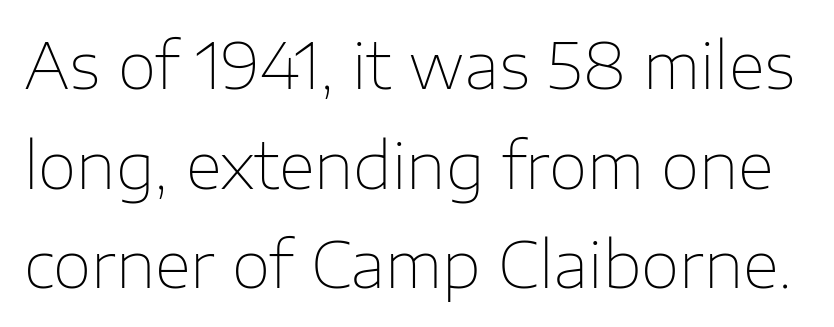
{"serif": "no", "italic": "no", "bold": "no", "weight": "thin", "width": "normal", "stroke_contrast": "low", "x_height": "medium", "monospaced": "no", "underline": "no", "line_spacing": "normal", "line_spacing_ratio": 1.58, "letter_spacing": "normal", "letter_spacing_em": 0.0, "glyph_px": 63}
